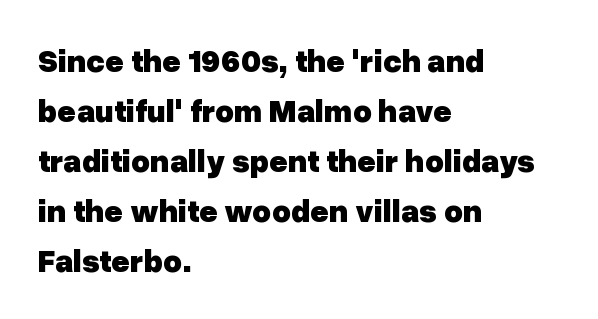
Q: Is the text bold? A: Yes.
Q: Is the text italic (slanted)? A: No, it is upright.
Q: Is the typeface a serif or a sans-serif typeface? A: Sans-serif.
Q: Is the text underlined? A: No.
Q: How is the paragraph aligned? A: Left-aligned.
Q: Is the spacing between letters normal or unusually wide? A: Normal.
Q: Is the spacing between lines tight, normal or loose? A: Normal.
Q: Width (condensed, normal, or wide)? A: Normal.
Q: Stroke contrast? A: Low.
Q: x-height? A: Medium.
Q: Monospaced? A: No.
